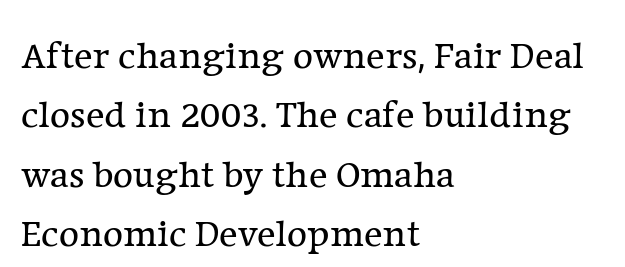
The image shows 39 px regular-weight serif type, upright; set left-aligned, normal line spacing (1.52x), normal letter spacing, not underlined; low stroke contrast and a medium x-height.
